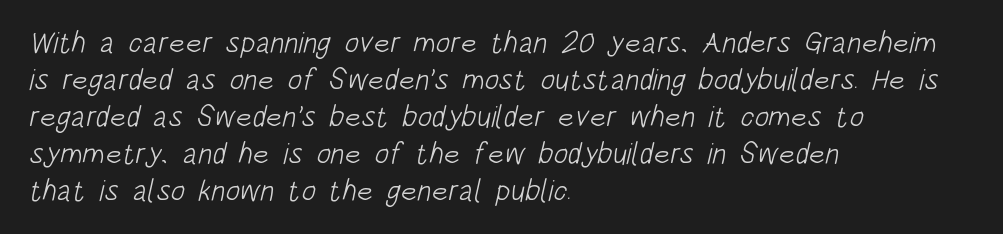
{"serif": "no", "bold": "no", "weight": "light", "width": "condensed", "stroke_contrast": "low", "x_height": "large", "monospaced": "no", "underline": "no", "align": "left", "line_spacing_ratio": 1.23, "letter_spacing": "normal", "letter_spacing_em": 0.0, "glyph_px": 30}
